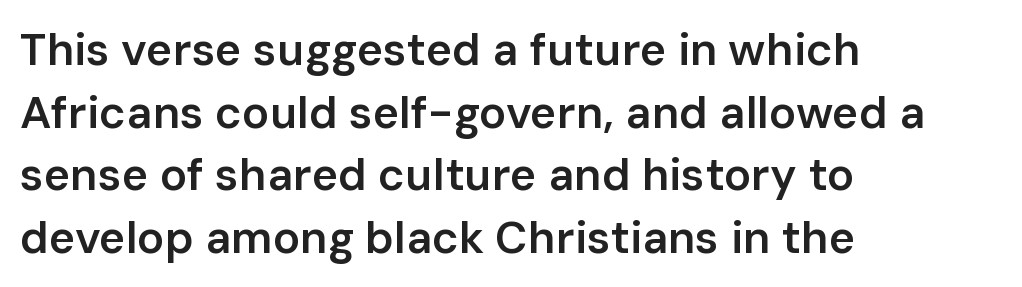
Q: Is the text bold? A: Semi-bold.
Q: Is the text italic (slanted)? A: No, it is upright.
Q: Is the typeface a serif or a sans-serif typeface? A: Sans-serif.
Q: Is the text underlined? A: No.
Q: How is the paragraph aligned? A: Left-aligned.
Q: Is the spacing between letters normal or unusually wide? A: Normal.
Q: Is the spacing between lines tight, normal or loose? A: Normal.
Q: Width (condensed, normal, or wide)? A: Normal.
Q: Stroke contrast? A: Low.
Q: x-height? A: Medium.
Q: Monospaced? A: No.
